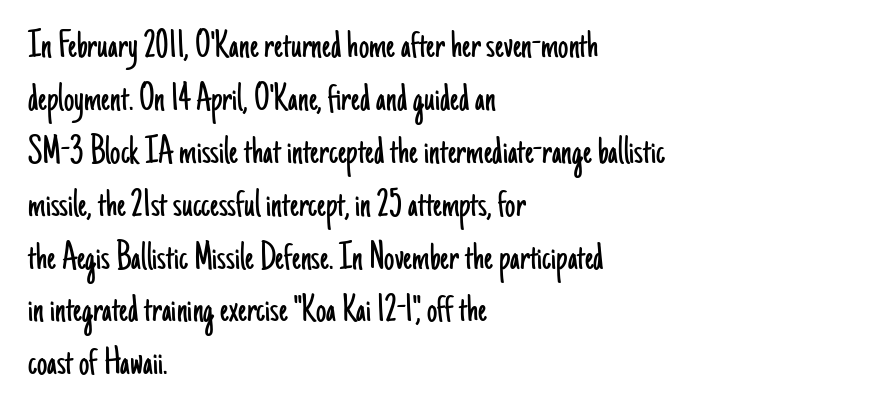
Bold? No — there's no thickening of the strokes. The designer left line spacing at the default. Classification — sans serif. The words here are not underlined. The specimen reads as upright at a glance.
